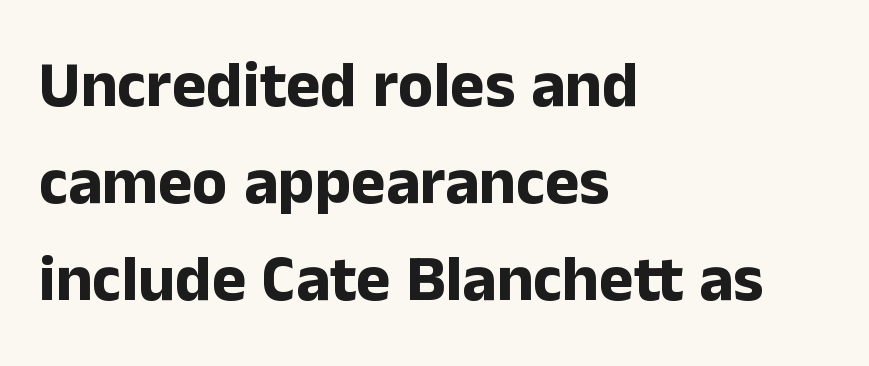
The image shows 65 px bold sans-serif type, upright; set left-aligned, normal line spacing (1.49x), normal letter spacing, not underlined; low stroke contrast and a medium x-height.
